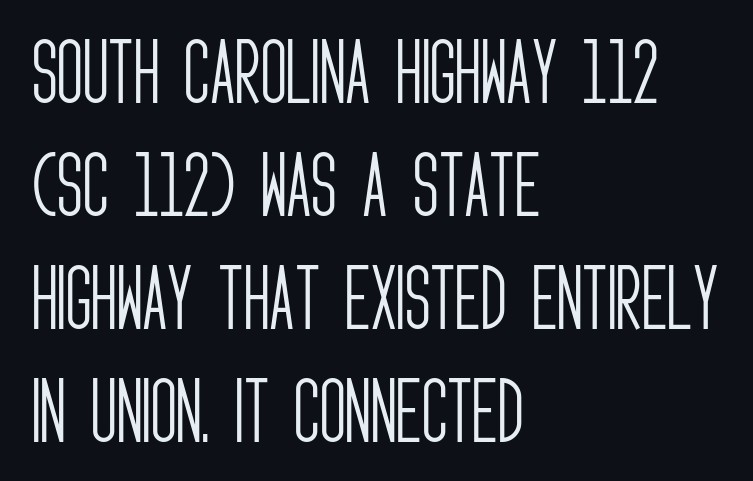
{"serif": "no", "italic": "no", "bold": "no", "weight": "light", "width": "condensed", "stroke_contrast": "low", "x_height": "large", "monospaced": "no", "underline": "no", "align": "left", "line_spacing": "normal", "line_spacing_ratio": 1.59, "letter_spacing": "normal", "letter_spacing_em": 0.0, "glyph_px": 71}
